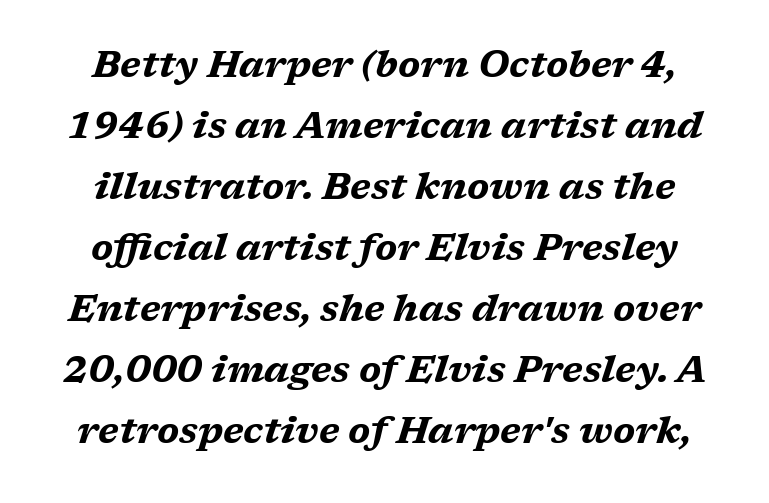
Default kerning and tracking; the words read as compact shapes. A dark, heavy texture on the line: the type is bold. The baseline area is clear. Line spacing here is normal.
